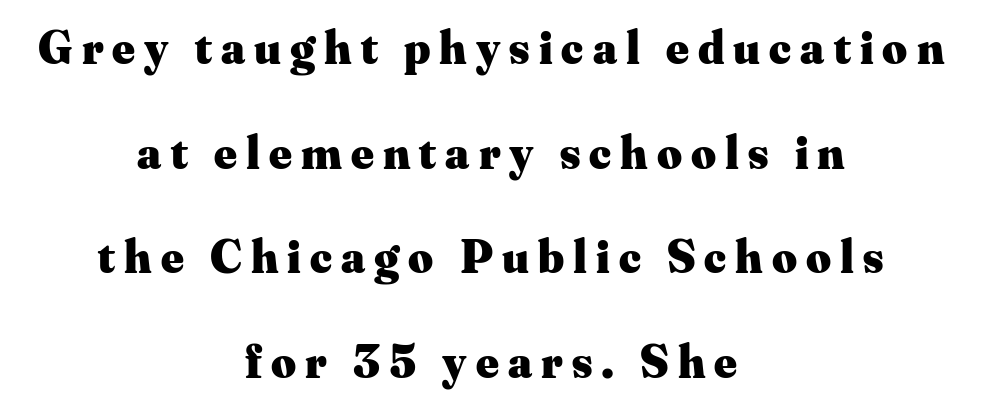
{"serif": "yes", "italic": "no", "bold": "yes", "weight": "heavy", "width": "normal", "stroke_contrast": "medium", "x_height": "small", "monospaced": "no", "underline": "no", "align": "center", "line_spacing": "loose", "line_spacing_ratio": 2.18, "glyph_px": 48}
